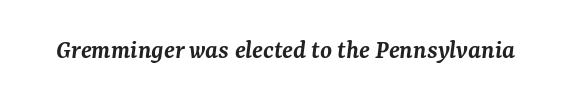
The image shows 27 px text type, italic (leaning right); set normal letter spacing, not underlined.
